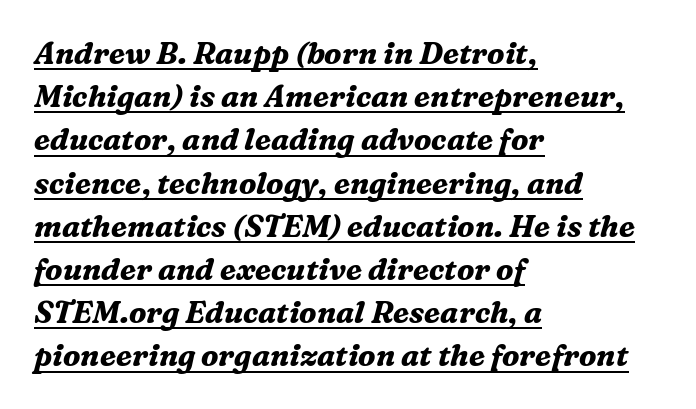
Q: Is the text bold? A: Yes.
Q: Is the text italic (slanted)? A: Yes, it leans right by about 16 degrees.
Q: Is the typeface a serif or a sans-serif typeface? A: Serif.
Q: Is the text underlined? A: Yes.
Q: How is the paragraph aligned? A: Left-aligned.
Q: Is the spacing between letters normal or unusually wide? A: Normal.
Q: Is the spacing between lines tight, normal or loose? A: Normal.
Q: Width (condensed, normal, or wide)? A: Normal.
Q: Stroke contrast? A: Medium.
Q: x-height? A: Medium.
Q: Monospaced? A: No.
